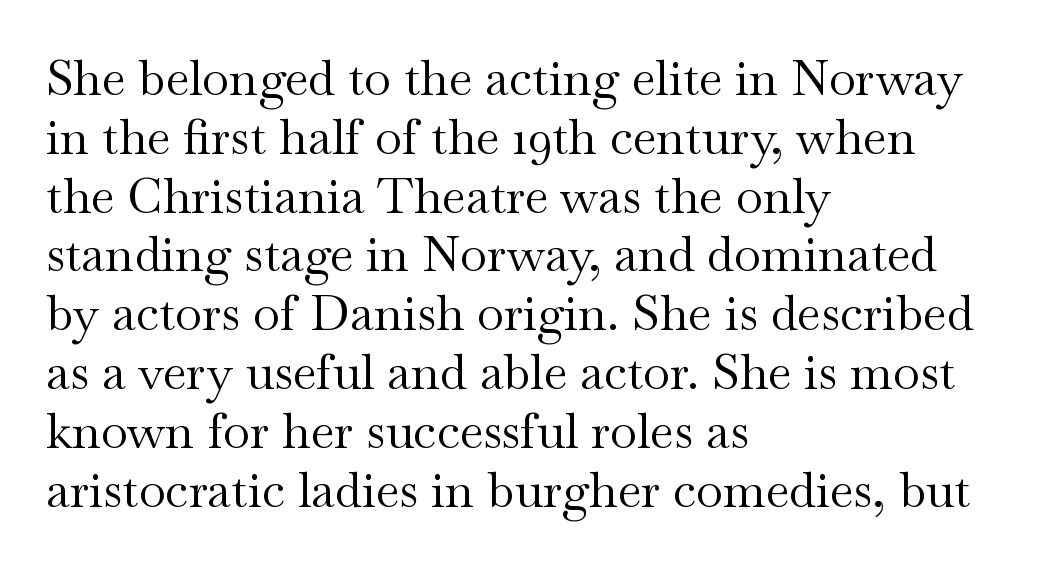
Q: Is the text bold? A: No.
Q: Is the text italic (slanted)? A: No, it is upright.
Q: Is the typeface a serif or a sans-serif typeface? A: Serif.
Q: Is the text underlined? A: No.
Q: How is the paragraph aligned? A: Left-aligned.
Q: Is the spacing between letters normal or unusually wide? A: Normal.
Q: Width (condensed, normal, or wide)? A: Wide.
Q: Stroke contrast? A: Medium.
Q: x-height? A: Small.
Q: Monospaced? A: No.
